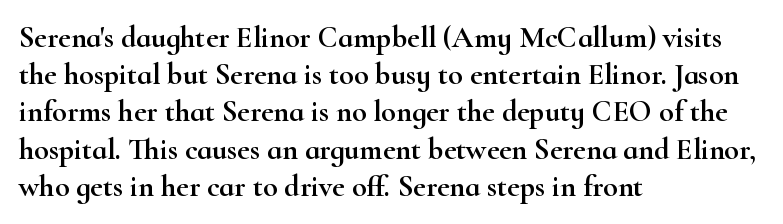
The rendering uses natural spacing where letterforms have individual widths. The passage shown is not underscored anywhere. One-word summary of the alignment: left. These lines are composed in type with serifs.
